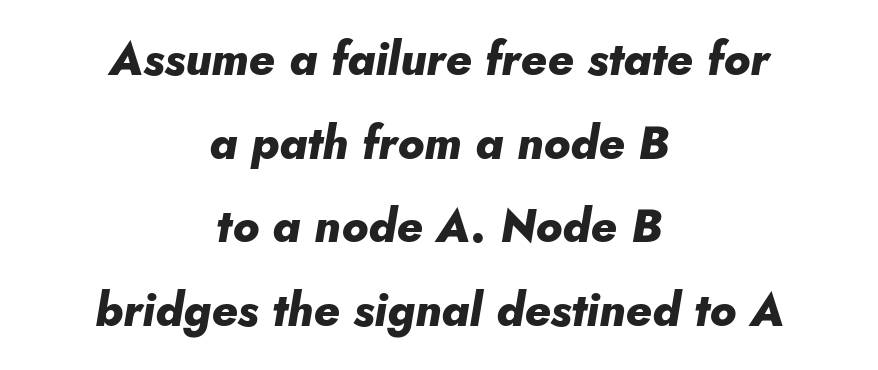
The image shows 46 px heavy type, italic (leaning right); set centered, line spacing 1.82x, normal letter spacing, not underlined; low stroke contrast and a small x-height.
